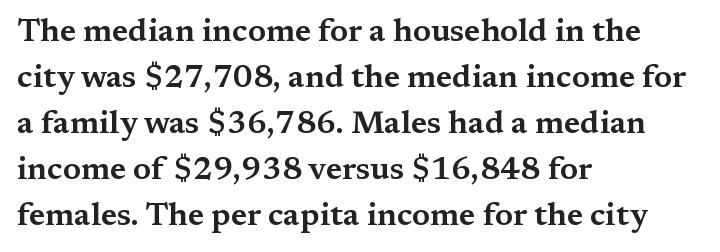
The image shows 32 px wide serif type, upright; set left-aligned, normal line spacing (1.44x), normal letter spacing, not underlined; medium stroke contrast and a medium x-height.
